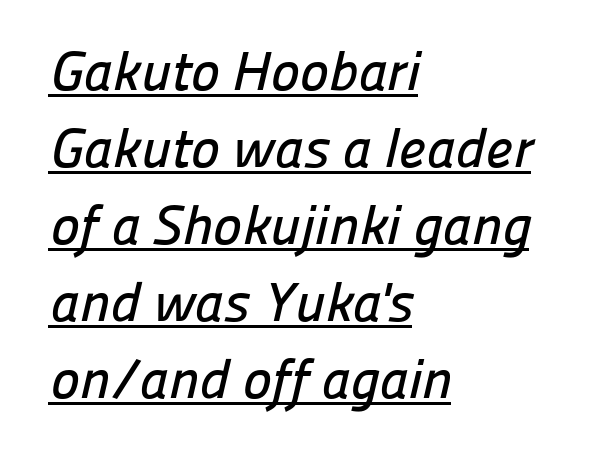
The image shows 55 px sans-serif type; set left-aligned, normal line spacing (1.4x), normal letter spacing, underlined; low stroke contrast and a medium x-height.
